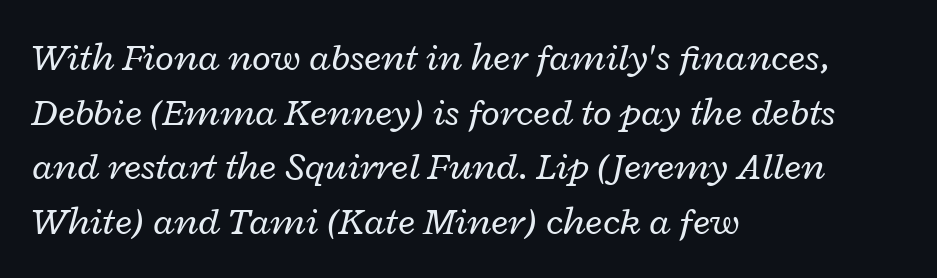
If you drew a line through each stem, it would be angled. Observe the ordinary spacing: letters are neighbours, not strangers. The space between consecutive lines is moderate. The rendering uses natural spacing where letterforms have individual widths. The rag falls on the right side of this text block. Lines of text with bare space underneath.
